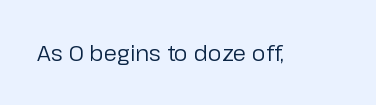
{"italic": "no", "bold": "no", "underline": "no", "letter_spacing": "normal", "letter_spacing_em": 0.0, "glyph_px": 22}
